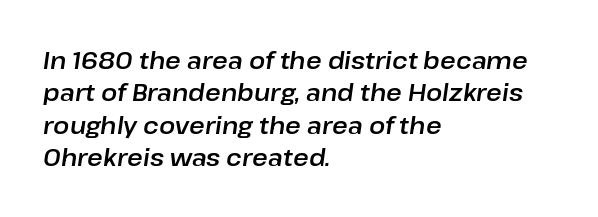
{"italic": "yes", "lean": "right", "slant_degrees": 8, "underline": "no", "align": "left", "line_spacing": "normal", "line_spacing_ratio": 1.35, "letter_spacing": "normal", "letter_spacing_em": 0.0, "glyph_px": 24}
